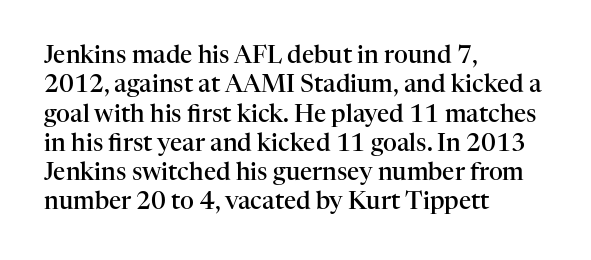
The image shows 24 px text type, upright; set left-aligned, line spacing 1.22x, normal letter spacing, not underlined.
